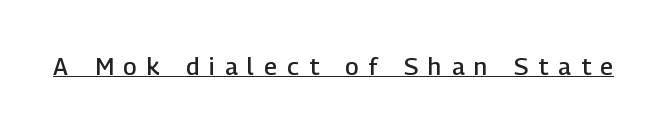
The sample has been set in demibold, a notch under bold. Descenders here cross a horizontal rule under the line. Upright lettering throughout. Someone cranked the tracking dial way up on this one.
